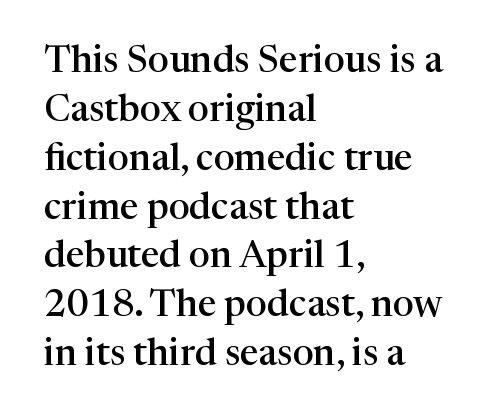
Q: Is the text bold? A: Semi-bold.
Q: Is the text italic (slanted)? A: No, it is upright.
Q: Is the typeface a serif or a sans-serif typeface? A: Serif.
Q: Is the text underlined? A: No.
Q: How is the paragraph aligned? A: Left-aligned.
Q: Is the spacing between letters normal or unusually wide? A: Normal.
Q: Is the spacing between lines tight, normal or loose? A: Normal.
Q: Width (condensed, normal, or wide)? A: Normal.
Q: Stroke contrast? A: High.
Q: x-height? A: Medium.
Q: Monospaced? A: No.
